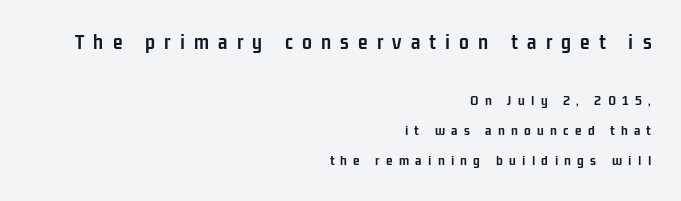
The image shows 22 px bold type, upright; set right-aligned, loose line spacing (2.01x), unusually wide letter spacing (+0.42 em), not underlined; the first (top) block is 1.47x larger.
